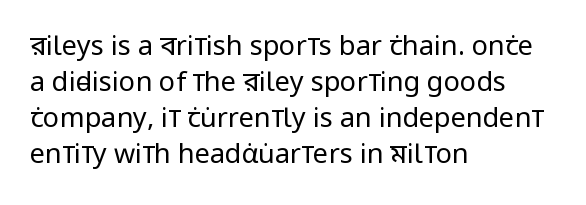
Q: Is the text bold? A: No.
Q: Is the text italic (slanted)? A: No, it is upright.
Q: Is the text underlined? A: No.
Q: How is the paragraph aligned? A: Left-aligned.
Q: Is the spacing between letters normal or unusually wide? A: Normal.
Q: Is the spacing between lines tight, normal or loose? A: Normal.
